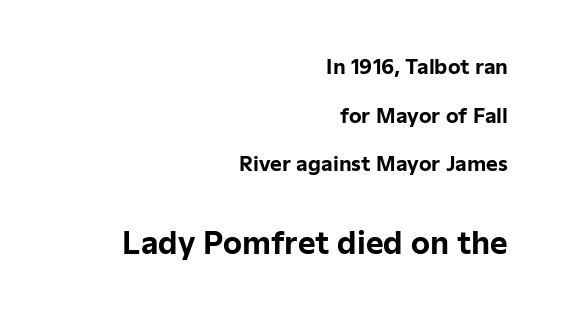
Character widths vary here, with narrow letters taking less room than wide ones. A sans-serif font was chosen for this passage. Vertical strokes here are truly vertical. The type is set solid horizontally, with unmodified tracking. Widely set lines give the paragraph a tall, airy silhouette. Its strokes are broad and dark, the hallmark of bold type.
